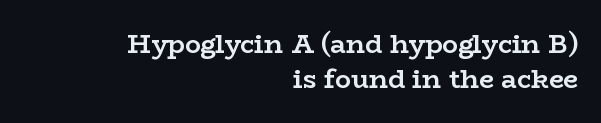
{"italic": "no", "bold": "yes", "underline": "no", "align": "right", "line_spacing": "normal", "line_spacing_ratio": 1.35, "letter_spacing": "normal", "letter_spacing_em": 0.0, "glyph_px": 26}
